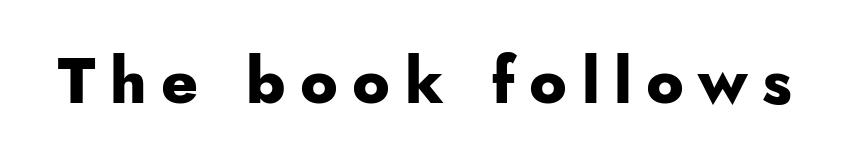
{"serif": "no", "italic": "no", "bold": "yes", "weight": "heavy", "width": "normal", "stroke_contrast": "low", "x_height": "small", "monospaced": "no", "underline": "no", "letter_spacing": "wide", "letter_spacing_em": 0.23, "glyph_px": 63}
